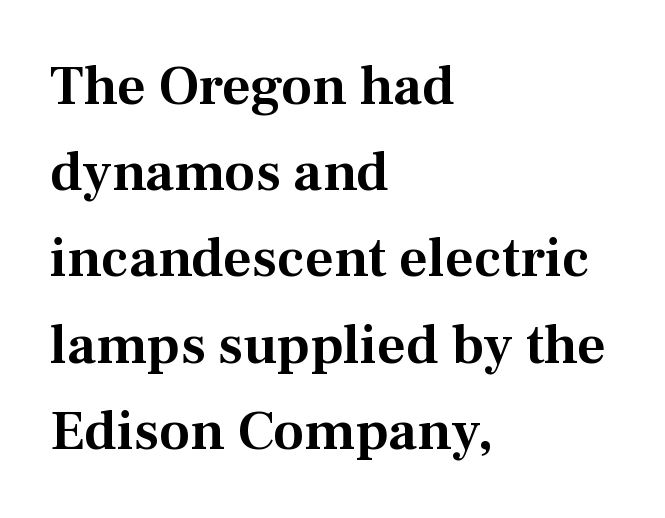
Reading down the block, your eye returns to a fixed left position each line. Posture: straight, roman, zero tilt. The zone under the glyphs is completely vacant. Between one letter and the next there's only the usual sliver of space. Regarding leading, the lines here are spaced in the standard way.
